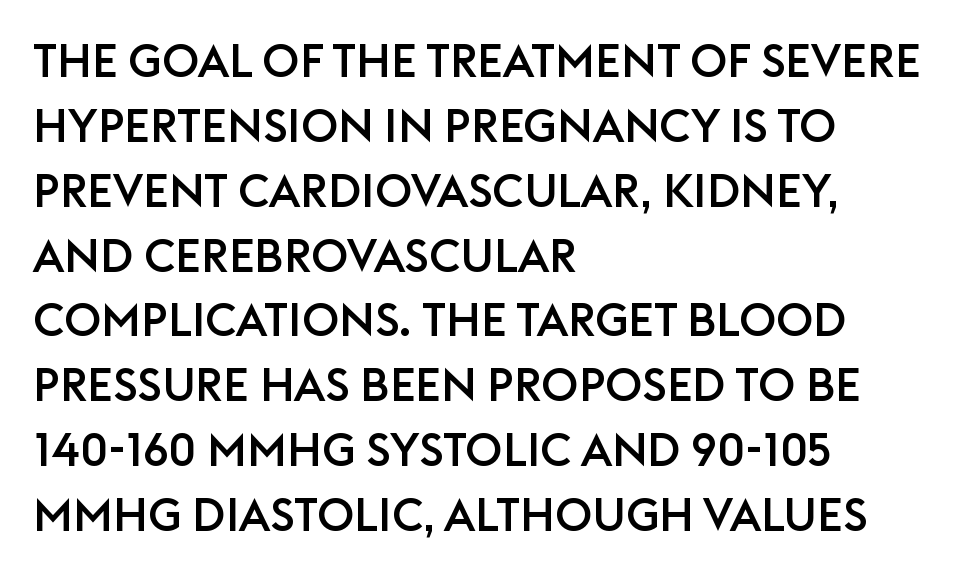
Tall strokes in this sample are plumb rather than angled. Underlining? Definitely not there. What stands out about the letter spacing? Nothing — it is the standard amount. The rendering shows plain stroke endings on the letterforms — a sans-serif design.
